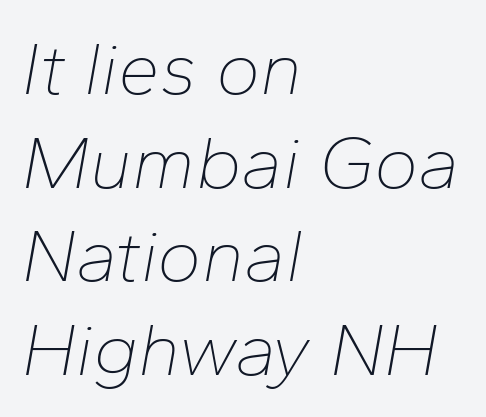
Check the space under the baseline: it is left empty. Line spacing here is normal. Stroke thickness stays within the range of a standard reading face or lighter. Standard letterfit; no display-style spreading of the glyphs. The lines in this sample share a left origin and differ only in where they stop.
